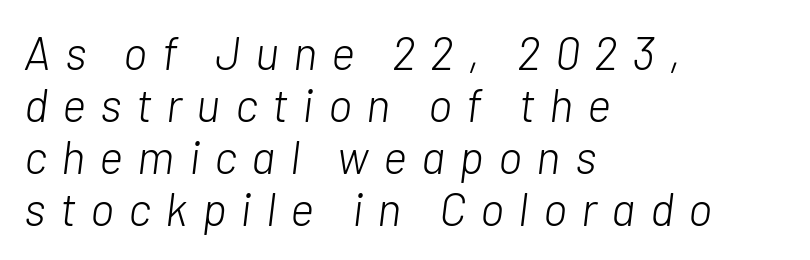
{"italic": "yes", "lean": "right", "slant_degrees": 7, "bold": "no", "weight": "light", "width": "normal", "stroke_contrast": "low", "x_height": "medium", "monospaced": "no", "underline": "no", "align": "left", "line_spacing": "tight", "line_spacing_ratio": 1.13, "letter_spacing": "wide", "letter_spacing_em": 0.31, "glyph_px": 46}
